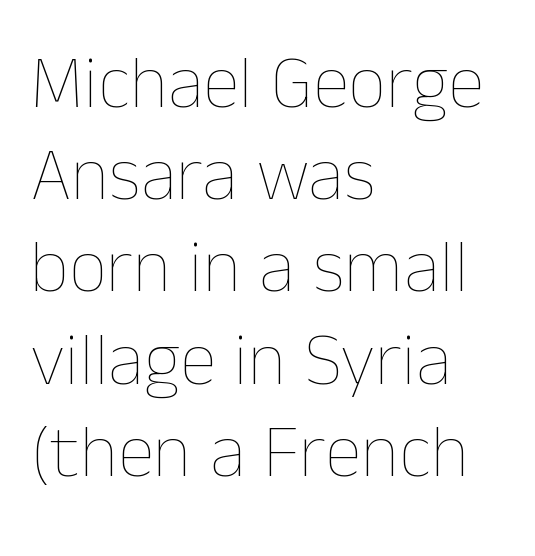
Q: Is the text bold? A: No.
Q: Is the text italic (slanted)? A: No, it is upright.
Q: Is the text underlined? A: No.
Q: How is the paragraph aligned? A: Left-aligned.
Q: Is the spacing between letters normal or unusually wide? A: Normal.
Q: Width (condensed, normal, or wide)? A: Normal.
Q: Stroke contrast? A: Low.
Q: x-height? A: Medium.
Q: Monospaced? A: No.
